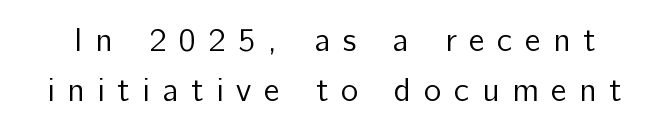
The image shows 33 px regular-weight sans-serif type, upright; set normal line spacing (1.53x), unusually wide letter spacing (+0.38 em), not underlined; low stroke contrast and a medium x-height.
